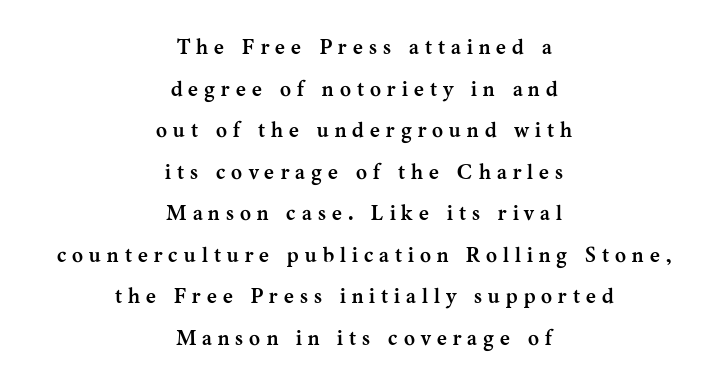
{"italic": "no", "bold": "yes", "underline": "no", "align": "center", "line_spacing": "loose", "line_spacing_ratio": 1.98, "letter_spacing": "wide", "letter_spacing_em": 0.29, "glyph_px": 21}
